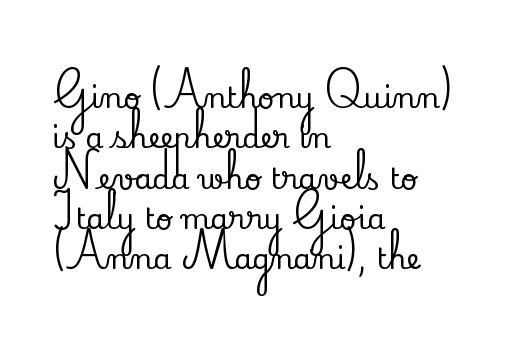
{"serif": "yes", "italic": "no", "width": "normal", "stroke_contrast": "low", "x_height": "small", "monospaced": "no", "underline": "no", "align": "left", "line_spacing": "normal", "line_spacing_ratio": 1.39, "letter_spacing": "normal", "letter_spacing_em": 0.0, "glyph_px": 29}
